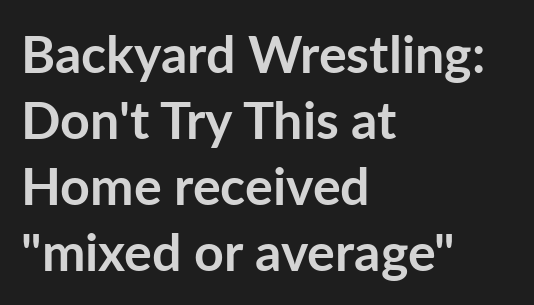
Is this a fixed-width face? No — the glyphs have proportional, varying widths. This rendering features lettering with no underline. Which margin do the lines hug? The left one — the right edge is uneven. In terms of letterform style, serifs are entirely absent.
